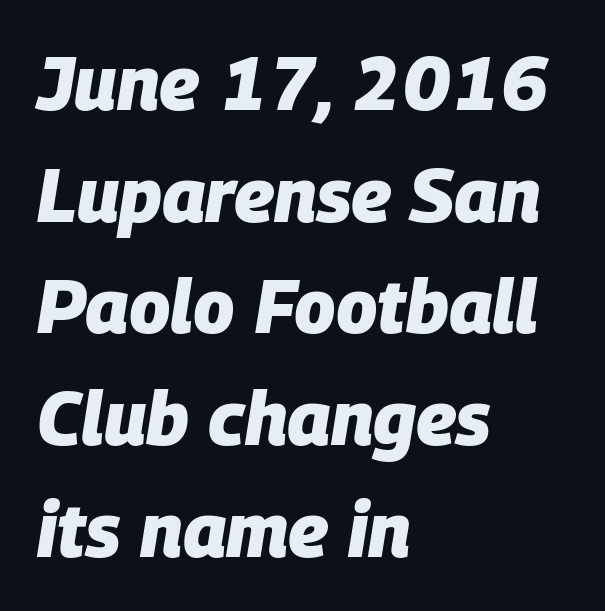
Q: Is the text bold? A: Yes.
Q: Is the text italic (slanted)? A: Yes, it leans right by about 9 degrees.
Q: Is the text underlined? A: No.
Q: How is the paragraph aligned? A: Left-aligned.
Q: Is the spacing between letters normal or unusually wide? A: Normal.
Q: Is the spacing between lines tight, normal or loose? A: Normal.
Q: Width (condensed, normal, or wide)? A: Normal.
Q: Stroke contrast? A: Low.
Q: x-height? A: Large.
Q: Monospaced? A: No.
